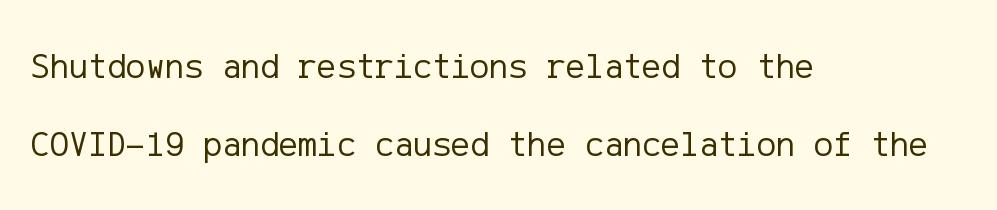
{"serif": "no", "italic": "no", "bold": "no", "weight": "regular", "width": "normal", "stroke_contrast": "low", "x_height": "medium", "underline": "no", "align": "left", "line_spacing": "loose", "line_spacing_ratio": 2.18, "letter_spacing": "normal", "letter_spacing_em": 0.0, "glyph_px": 36}
